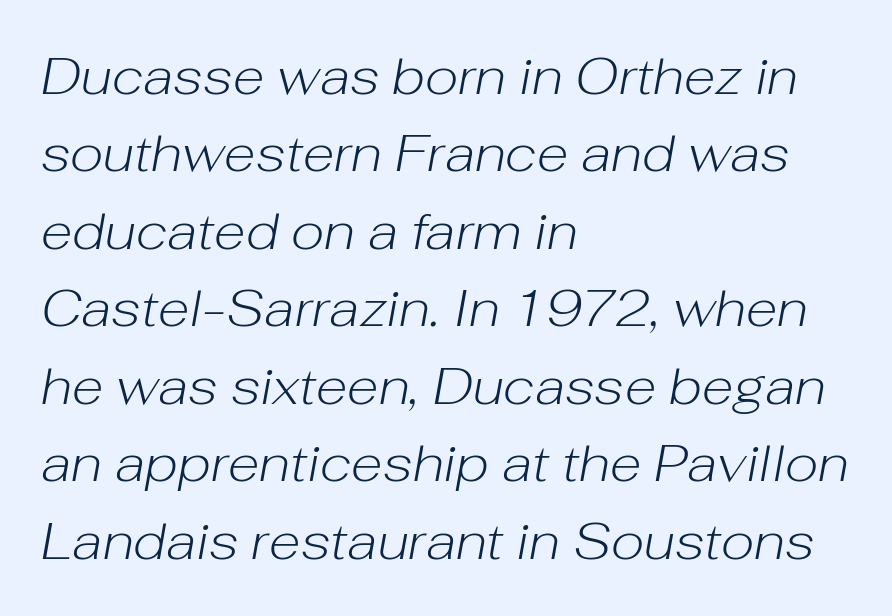
{"italic": "yes", "lean": "right", "slant_degrees": 10, "bold": "no", "weight": "light", "width": "normal", "stroke_contrast": "low", "x_height": "medium", "monospaced": "no", "underline": "no", "align": "left", "line_spacing": "normal", "line_spacing_ratio": 1.49, "letter_spacing": "normal", "letter_spacing_em": 0.0, "glyph_px": 52}
